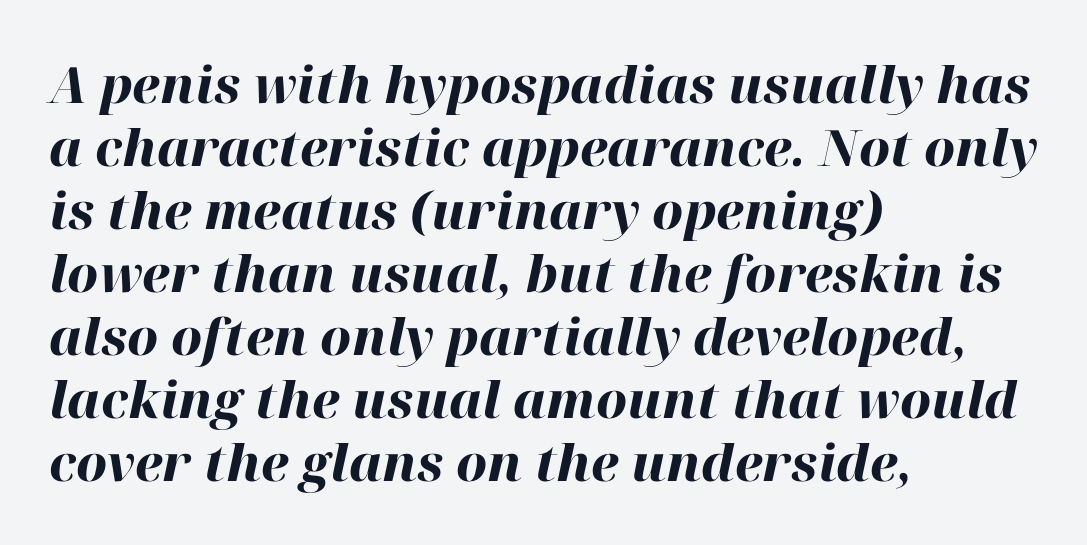
Q: Is the text bold? A: Yes.
Q: Is the text italic (slanted)? A: Yes, it leans right by about 12 degrees.
Q: Is the text underlined? A: No.
Q: How is the paragraph aligned? A: Left-aligned.
Q: Is the spacing between letters normal or unusually wide? A: Normal.
Q: Is the spacing between lines tight, normal or loose? A: Normal.
Q: Width (condensed, normal, or wide)? A: Normal.
Q: Stroke contrast? A: High.
Q: x-height? A: Medium.
Q: Monospaced? A: No.
